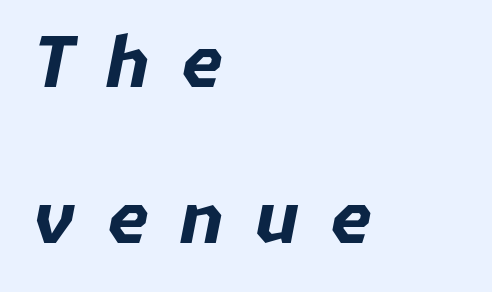
Horizontal bands of white between lines are thick stripes. The rag falls on the right side of this text block. The rendering uses a bold face; every stroke is thick and dark. These lines have a slow, spaced-out rhythm from letter to letter. Notice how the stems are inclined rather than vertical — that's the hallmark of italics.
